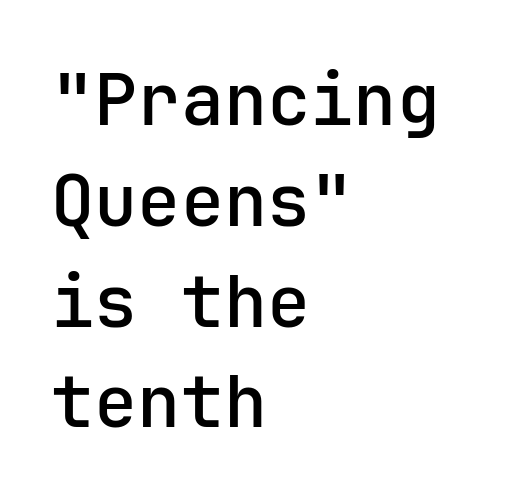
{"serif": "no", "italic": "no", "width": "normal", "stroke_contrast": "low", "x_height": "medium", "monospaced": "yes", "underline": "no", "align": "left", "line_spacing": "normal", "line_spacing_ratio": 1.4, "letter_spacing": "normal", "letter_spacing_em": 0.0, "glyph_px": 72}
